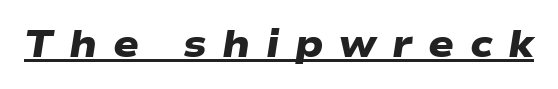
The image shows 38 px heavy, wide sans-serif type; set unusually wide letter spacing (+0.41 em), underlined; low stroke contrast and a medium x-height.
